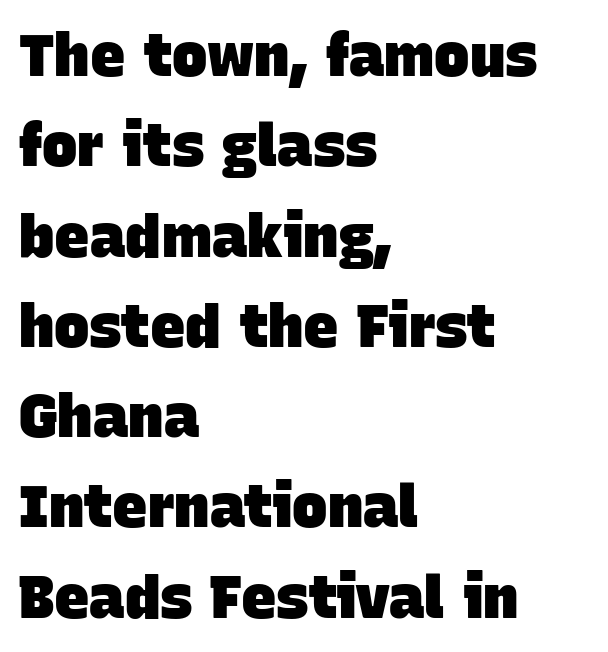
{"serif": "no", "bold": "yes", "weight": "heavy", "width": "normal", "stroke_contrast": "low", "x_height": "large", "monospaced": "no", "underline": "no", "align": "left", "line_spacing": "normal", "line_spacing_ratio": 1.53, "letter_spacing": "normal", "letter_spacing_em": 0.0, "glyph_px": 59}
